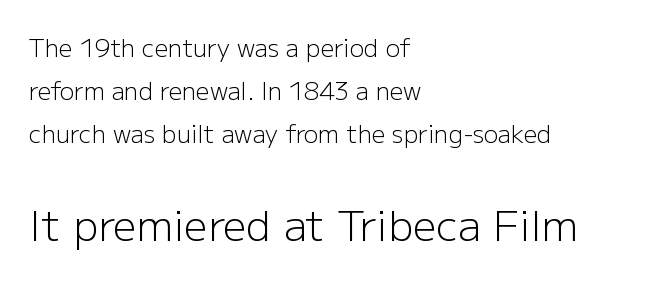
{"serif": "no", "italic": "no", "bold": "no", "weight": "light", "width": "normal", "stroke_contrast": "low", "x_height": "medium", "monospaced": "no", "underline": "no", "align": "left", "line_spacing_ratio": 1.8, "letter_spacing": "normal", "letter_spacing_em": 0.0, "larger_block": "second", "size_ratio": 1.75, "glyph_px": 42}
